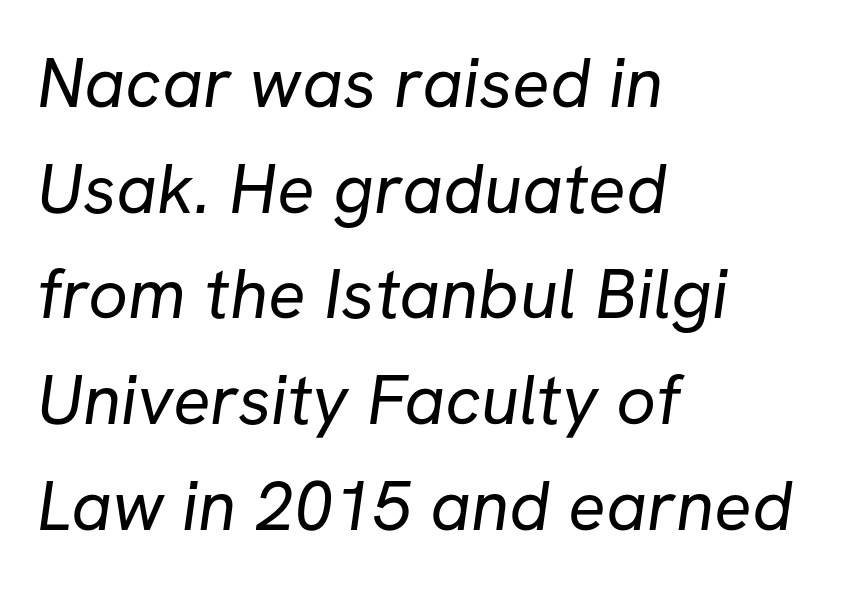
{"serif": "no", "bold": "no", "weight": "regular", "width": "normal", "stroke_contrast": "low", "x_height": "medium", "monospaced": "no", "underline": "no", "align": "left", "line_spacing": "normal", "line_spacing_ratio": 1.51, "letter_spacing": "normal", "letter_spacing_em": 0.0, "glyph_px": 70}
